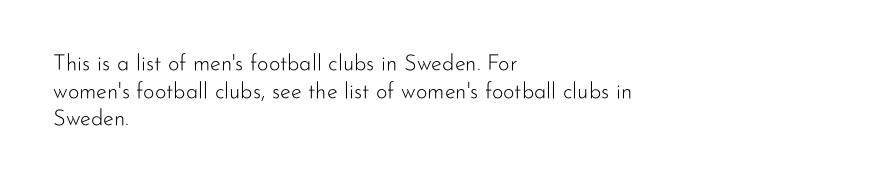
{"italic": "no", "bold": "no", "underline": "no", "align": "left", "line_spacing": "normal", "line_spacing_ratio": 1.26, "letter_spacing": "normal", "letter_spacing_em": 0.0, "glyph_px": 22}
